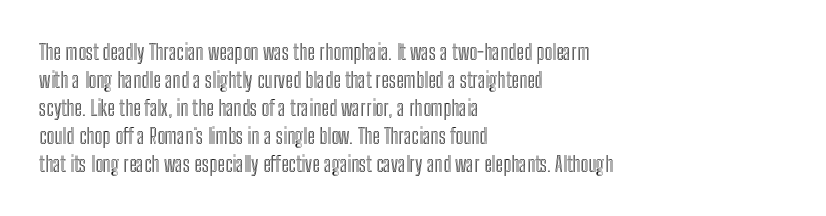
The image shows 21 px text type, upright; set left-aligned, normal line spacing (1.33x), normal letter spacing, not underlined.
